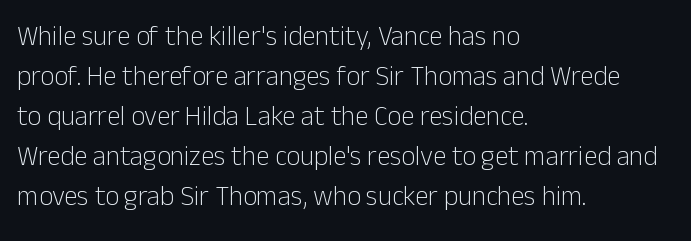
The image shows 27 px text type, upright; set left-aligned, normal line spacing (1.48x), normal letter spacing, not underlined.
